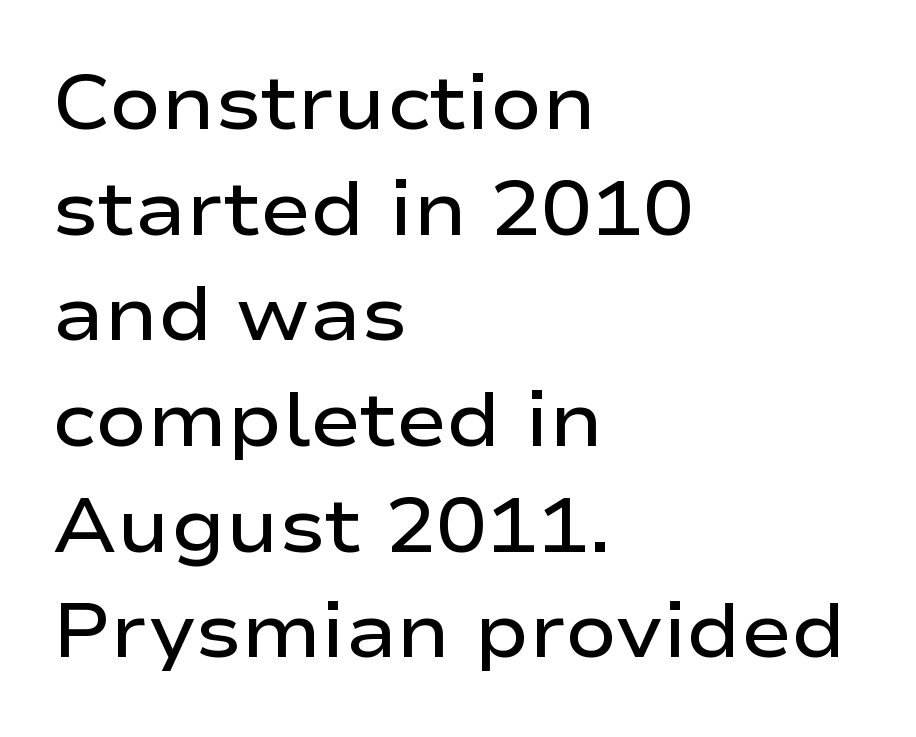
The image shows 76 px semibold, wide sans-serif type, upright; set left-aligned, normal line spacing (1.39x), normal letter spacing, not underlined; low stroke contrast and a medium x-height.
